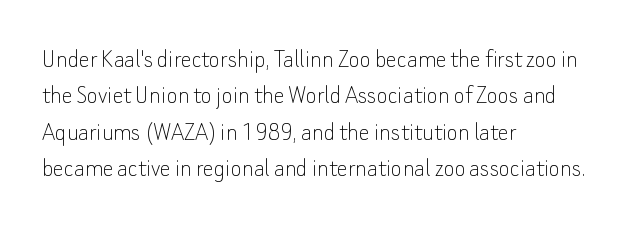
Q: Is the text bold? A: No.
Q: Is the text italic (slanted)? A: No, it is upright.
Q: Is the text underlined? A: No.
Q: How is the paragraph aligned? A: Left-aligned.
Q: Is the spacing between letters normal or unusually wide? A: Normal.
Q: Is the spacing between lines tight, normal or loose? A: Normal.
